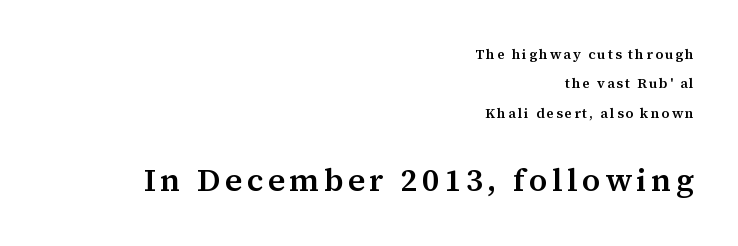
The later block is typeset at a bigger size than the earlier block. This sample is right-justified, so line beginnings fall wherever the words allow. Varying glyph widths throughout — classic text-font behaviour. The area under the type is left untouched. Posture: vertical.
